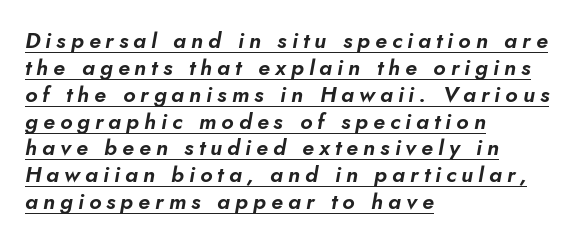
Q: Is the text italic (slanted)? A: Yes, it leans right by about 10 degrees.
Q: Is the text underlined? A: Yes.
Q: How is the paragraph aligned? A: Left-aligned.
Q: Is the spacing between letters normal or unusually wide? A: Unusually wide.
